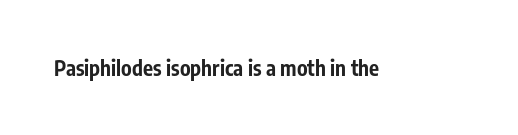
Q: Is the text bold? A: Yes.
Q: Is the text italic (slanted)? A: No, it is upright.
Q: Is the text underlined? A: No.
Q: Is the spacing between letters normal or unusually wide? A: Normal.
